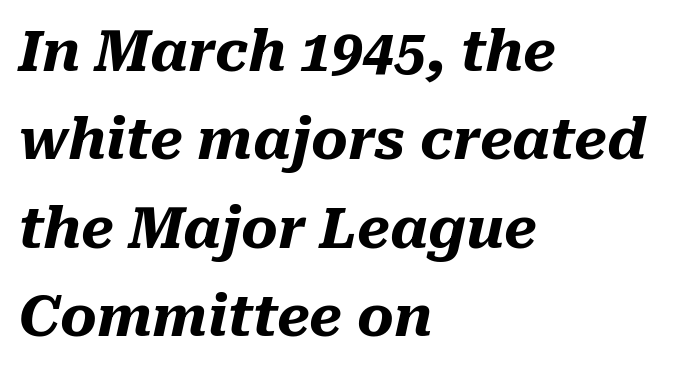
The letters sit at their default tracking, neither squeezed nor spread. The glyphs are unaccompanied by any horizontal stroke below them. The lines sit at an ordinary, default distance from one another. Think of a printed novel: that variable character pitch is what you see here.
